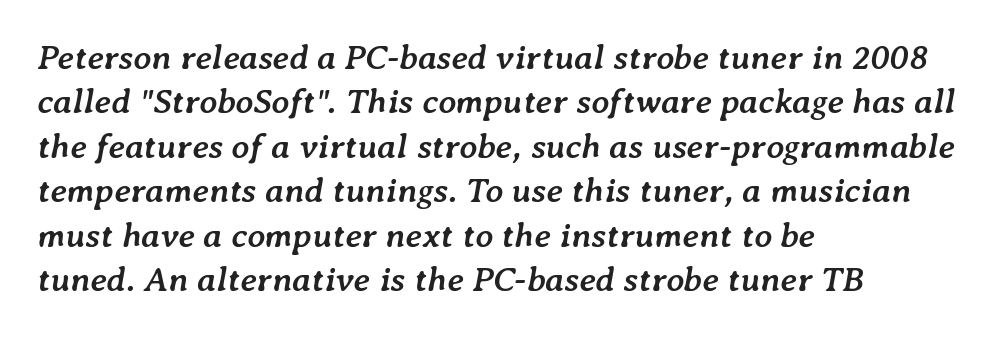
Q: Is the text bold? A: Yes.
Q: Is the text italic (slanted)? A: Yes, it leans right by about 7 degrees.
Q: Is the text underlined? A: No.
Q: How is the paragraph aligned? A: Left-aligned.
Q: Is the spacing between letters normal or unusually wide? A: Normal.
Q: Is the spacing between lines tight, normal or loose? A: Normal.
Q: Width (condensed, normal, or wide)? A: Normal.
Q: Stroke contrast? A: Low.
Q: x-height? A: Medium.
Q: Monospaced? A: No.
